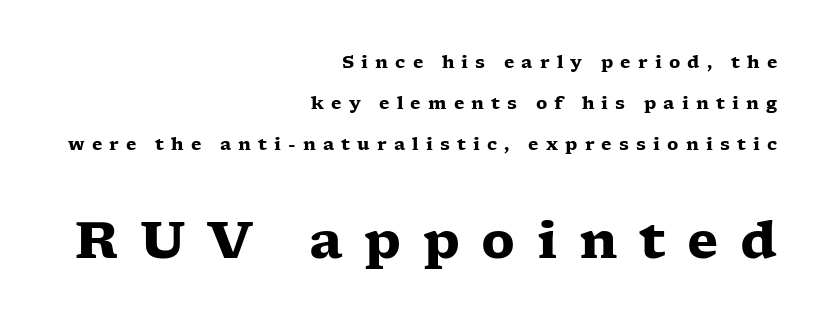
Q: Is the text bold? A: Yes.
Q: Is the text italic (slanted)? A: No, it is upright.
Q: Is the typeface a serif or a sans-serif typeface? A: Serif.
Q: Is the text underlined? A: No.
Q: How is the paragraph aligned? A: Right-aligned.
Q: Is the spacing between letters normal or unusually wide? A: Unusually wide.
Q: Is the spacing between lines tight, normal or loose? A: Loose.
Q: Which block of text is set in a larger size, the first (top) or the second (bottom)? A: The second (bottom) one.
Q: Width (condensed, normal, or wide)? A: Wide.
Q: Stroke contrast? A: Low.
Q: x-height? A: Medium.
Q: Monospaced? A: No.
